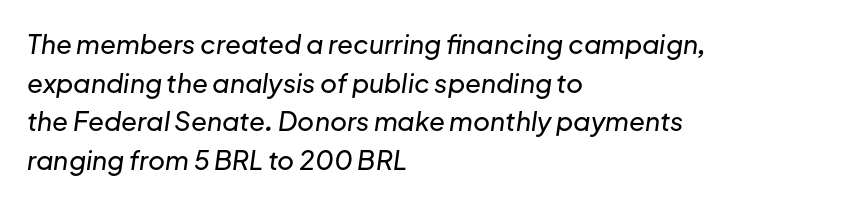
Q: Is the text italic (slanted)? A: Yes, it leans right by about 8 degrees.
Q: Is the text underlined? A: No.
Q: How is the paragraph aligned? A: Left-aligned.
Q: Is the spacing between letters normal or unusually wide? A: Normal.
Q: Is the spacing between lines tight, normal or loose? A: Normal.
